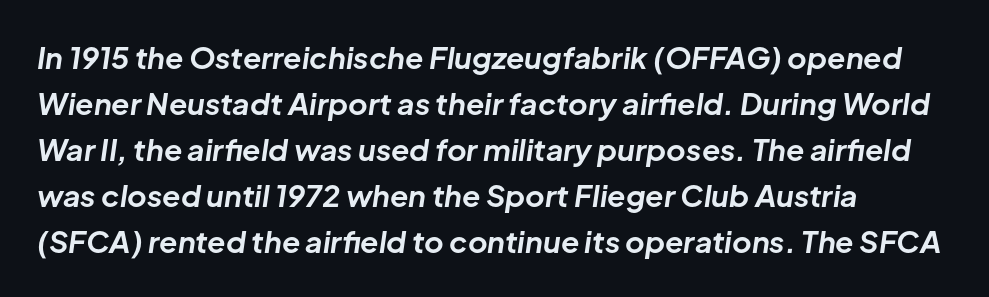
Q: Is the text bold? A: Yes.
Q: Is the text italic (slanted)? A: Yes, it leans right by about 8 degrees.
Q: Is the text underlined? A: No.
Q: How is the paragraph aligned? A: Left-aligned.
Q: Is the spacing between letters normal or unusually wide? A: Normal.
Q: Is the spacing between lines tight, normal or loose? A: Normal.
Q: Width (condensed, normal, or wide)? A: Normal.
Q: Stroke contrast? A: Low.
Q: x-height? A: Medium.
Q: Monospaced? A: No.
